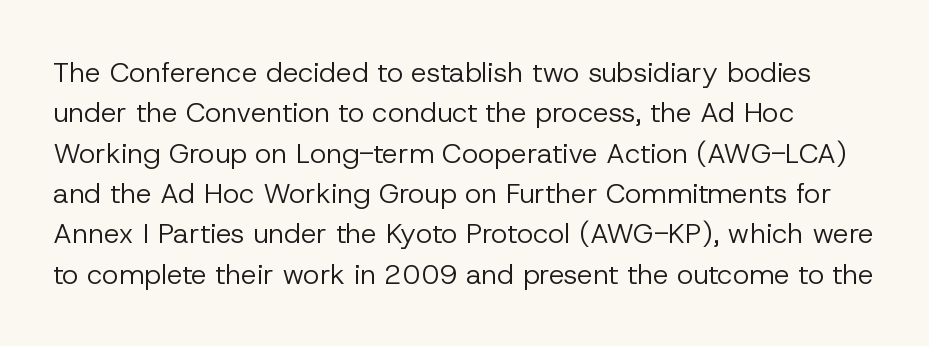
The image shows 28 px regular-weight sans-serif type, upright; set normal line spacing (1.44x), normal letter spacing, not underlined; low stroke contrast and a medium x-height.
